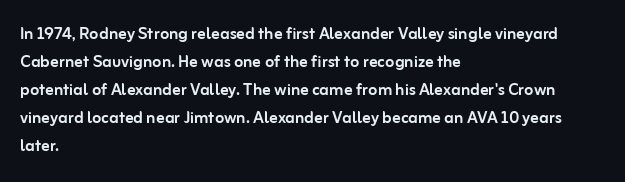
The image shows 21 px text type, upright; set left-aligned, normal line spacing (1.33x), normal letter spacing, not underlined.
